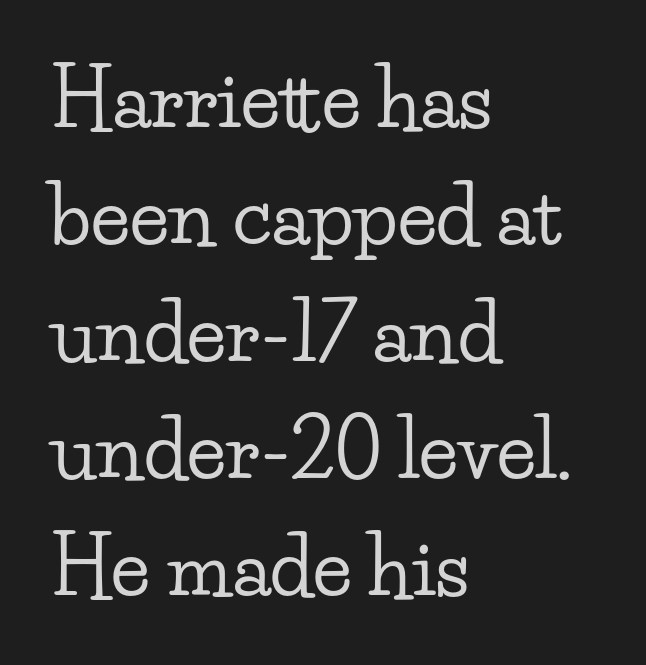
In terms of leading, this rendering sits right in the middle. Each letter keeps its own natural width here, so spacing adapts to shape. Nothing unusual about the tracking: characters are spaced as the font intends. I'd call this a serif setting — the letters wear small feet.
